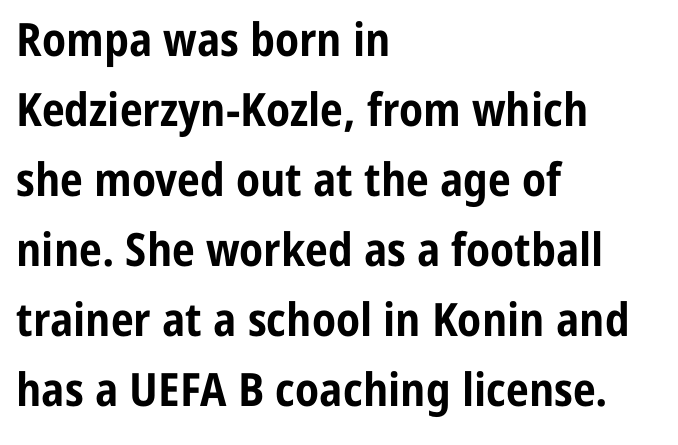
The image shows 46 px bold, condensed sans-serif type, upright; set left-aligned, normal line spacing (1.52x), normal letter spacing, not underlined; low stroke contrast and a medium x-height.
